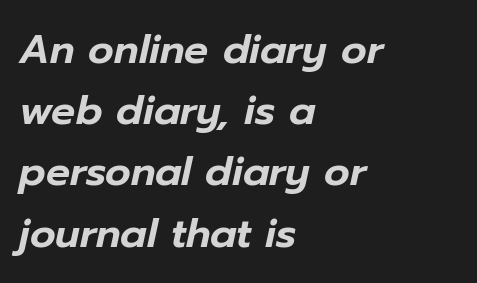
The image shows 40 px text type, italic (leaning right); set left-aligned, normal line spacing (1.53x), normal letter spacing, not underlined; low stroke contrast and a medium x-height.
